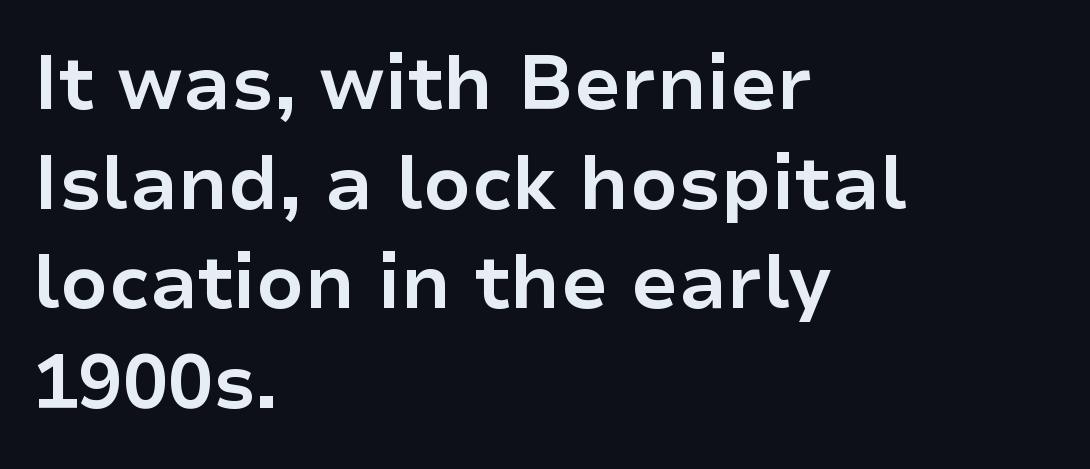
{"serif": "no", "italic": "no", "bold": "yes", "weight": "bold", "width": "normal", "stroke_contrast": "low", "x_height": "medium", "monospaced": "no", "underline": "no", "align": "left", "line_spacing": "normal", "line_spacing_ratio": 1.33, "letter_spacing": "normal", "letter_spacing_em": 0.0, "glyph_px": 75}
